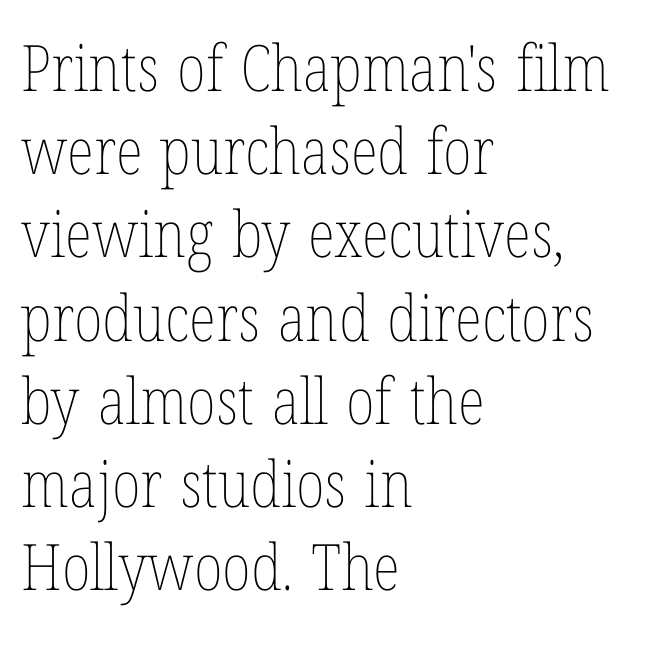
{"italic": "no", "bold": "no", "weight": "thin", "width": "condensed", "stroke_contrast": "low", "x_height": "medium", "monospaced": "no", "underline": "no", "align": "left", "line_spacing": "normal", "line_spacing_ratio": 1.3, "letter_spacing": "normal", "letter_spacing_em": 0.0, "glyph_px": 64}
